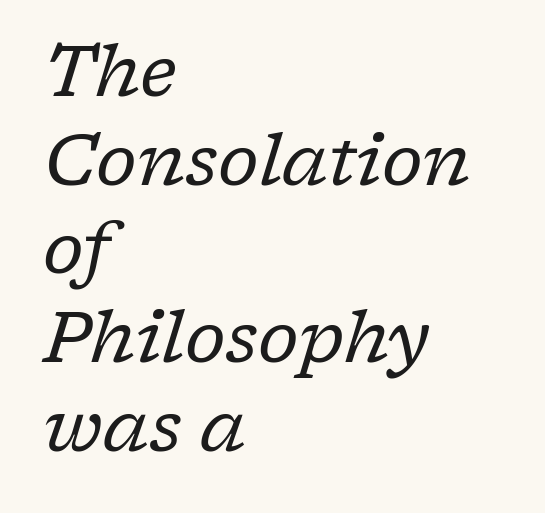
The face used here is rendered with its standard letterfit. Notice how the stems are inclined rather than vertical — that's the hallmark of italics. Each new line begins a customary step beneath the previous one. The strokes are not fattened; the text isn't bold. Character widths vary here, with narrow letters taking less room than wide ones.
